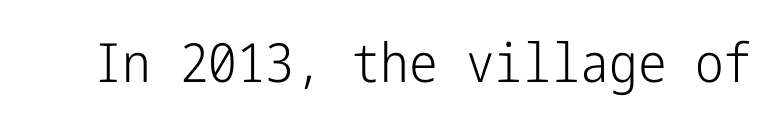
Q: Is the text bold? A: No.
Q: Is the text italic (slanted)? A: No, it is upright.
Q: Is the typeface a serif or a sans-serif typeface? A: Sans-serif.
Q: Is the text underlined? A: No.
Q: Is the spacing between letters normal or unusually wide? A: Normal.
Q: Width (condensed, normal, or wide)? A: Condensed.
Q: Stroke contrast? A: Low.
Q: x-height? A: Medium.
